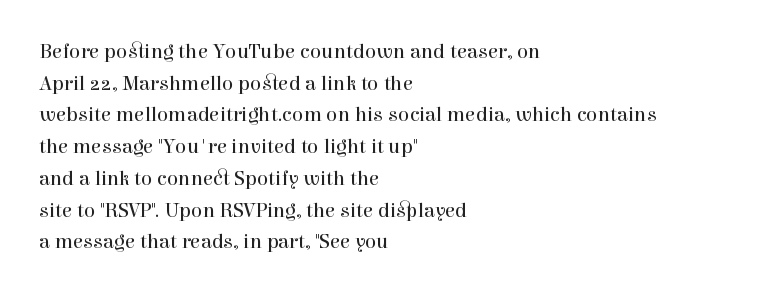
Q: Is the text bold? A: No.
Q: Is the text italic (slanted)? A: No, it is upright.
Q: Is the text underlined? A: No.
Q: How is the paragraph aligned? A: Left-aligned.
Q: Is the spacing between letters normal or unusually wide? A: Normal.
Q: Is the spacing between lines tight, normal or loose? A: Normal.
